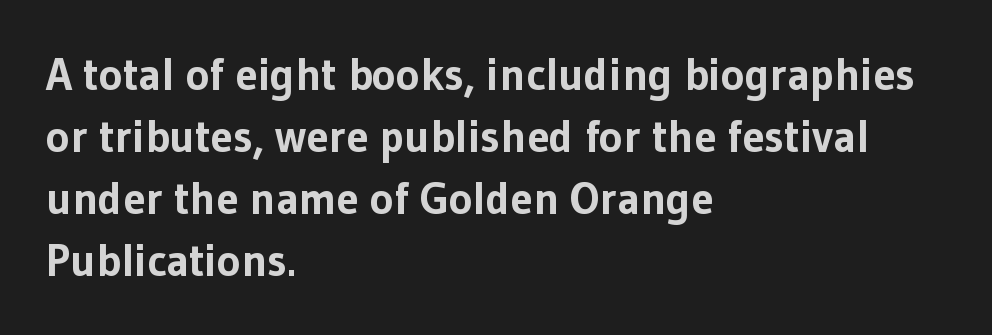
A full-strength bold gives these letters their thick strokes. Note the varied advance widths — an 'i' is clearly narrower than an 'm'. The lines are quadded left. Line spacing here is normal. Underline: absent. Every stem runs plumb, perpendicular to the baseline.
